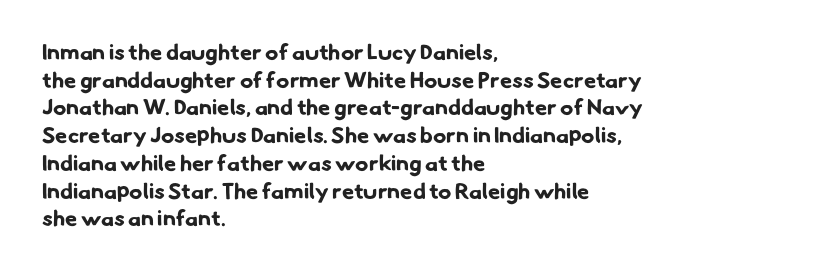
The foot of each line stays bare and open. The passage shown has conventional tracking throughout. Line spacing here is normal. A student would call this left alignment; a typographer would say flush left, rag right.
